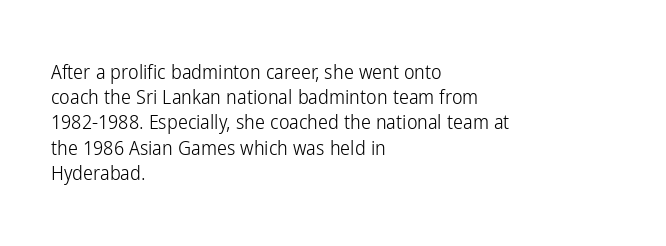
{"italic": "no", "bold": "no", "underline": "no", "align": "left", "line_spacing": "normal", "line_spacing_ratio": 1.26, "letter_spacing": "normal", "letter_spacing_em": 0.0, "glyph_px": 20}
